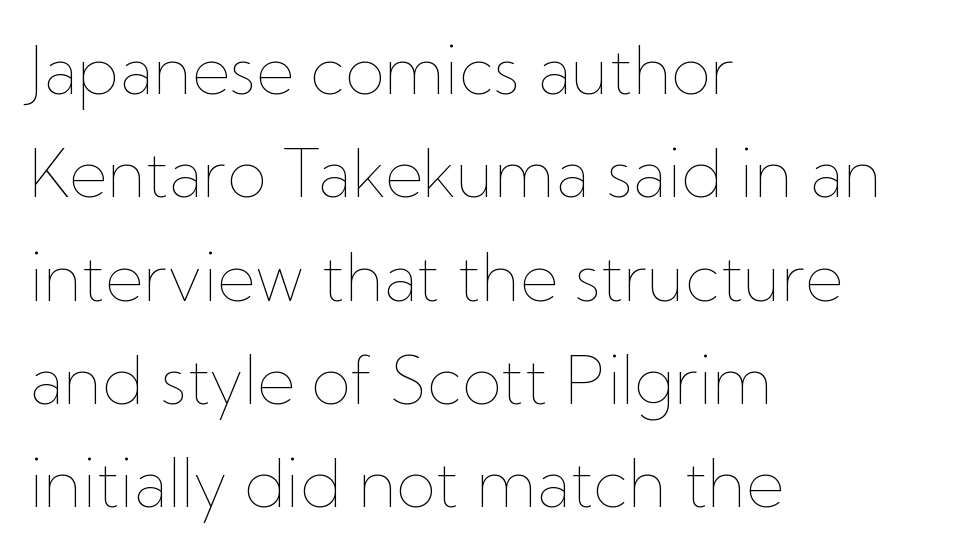
Q: Is the text bold? A: No.
Q: Is the text italic (slanted)? A: No, it is upright.
Q: Is the text underlined? A: No.
Q: How is the paragraph aligned? A: Left-aligned.
Q: Is the spacing between letters normal or unusually wide? A: Normal.
Q: Is the spacing between lines tight, normal or loose? A: Normal.
Q: Width (condensed, normal, or wide)? A: Normal.
Q: Stroke contrast? A: Low.
Q: x-height? A: Medium.
Q: Monospaced? A: No.
